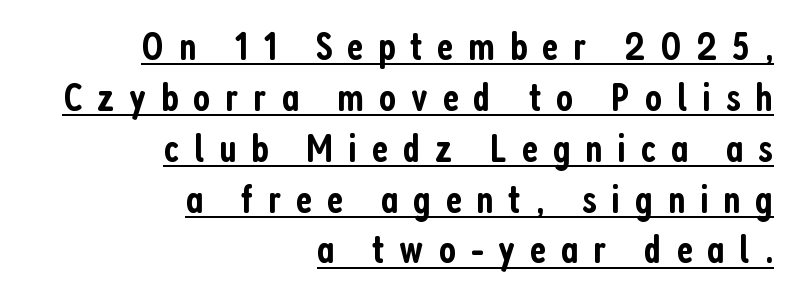
{"serif": "no", "italic": "no", "bold": "semi", "weight": "semibold", "width": "condensed", "stroke_contrast": "low", "x_height": "medium", "monospaced": "no", "underline": "yes", "align": "right", "line_spacing_ratio": 1.24, "letter_spacing": "wide", "letter_spacing_em": 0.36, "glyph_px": 41}
